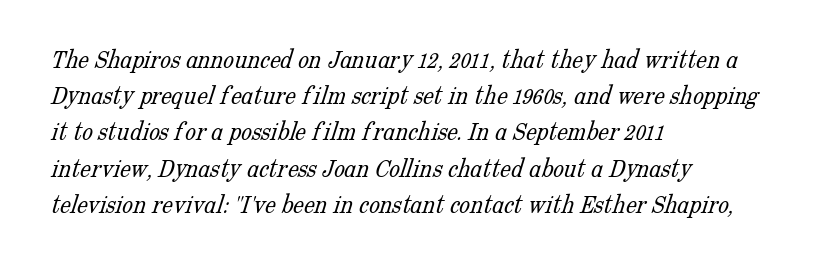
Leading: standard. Standard letterfit; no display-style spreading of the glyphs. The strokes are not fattened; the text isn't bold. All the whitespace from short lines collects on the right. Glance below the letters and you will spot only blank space.
